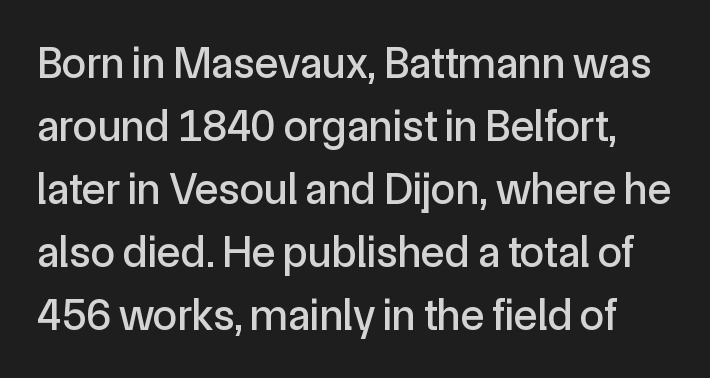
The image shows 44 px sans-serif type, upright; set normal line spacing (1.43x), normal letter spacing, not underlined; a medium x-height.
